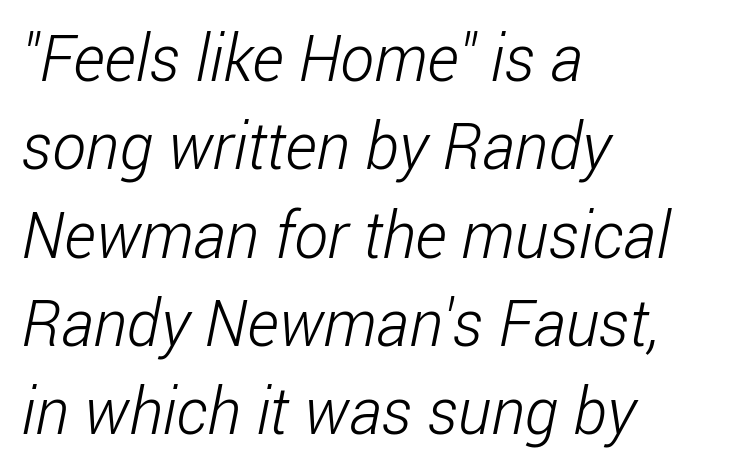
The image shows 64 px light, condensed sans-serif type; set left-aligned, normal line spacing (1.38x), normal letter spacing, not underlined; low stroke contrast and a medium x-height.
